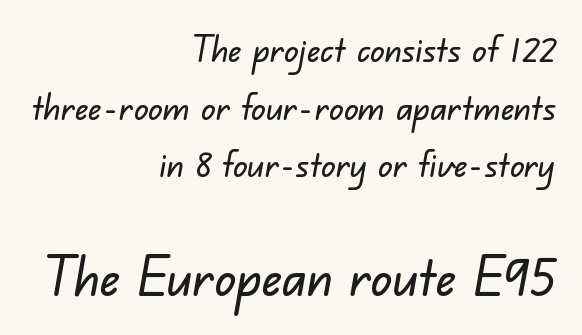
{"serif": "no", "width": "normal", "stroke_contrast": "low", "x_height": "small", "monospaced": "no", "underline": "no", "align": "right", "line_spacing": "normal", "line_spacing_ratio": 1.6, "letter_spacing": "normal", "letter_spacing_em": 0.0, "larger_block": "second", "size_ratio": 1.5, "glyph_px": 54}
